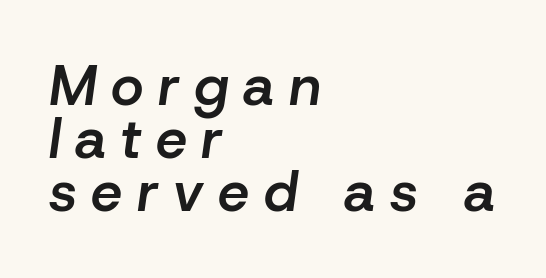
Q: Is the text bold? A: Semi-bold.
Q: Is the text italic (slanted)? A: Yes, it leans right by about 8 degrees.
Q: Is the text underlined? A: No.
Q: How is the paragraph aligned? A: Left-aligned.
Q: Is the spacing between letters normal or unusually wide? A: Unusually wide.
Q: Is the spacing between lines tight, normal or loose? A: Tight.
Q: Width (condensed, normal, or wide)? A: Normal.
Q: Stroke contrast? A: Low.
Q: x-height? A: Medium.
Q: Monospaced? A: No.
